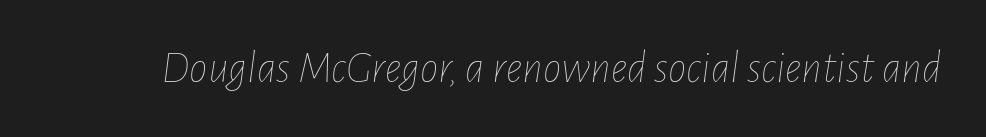
Q: Is the text bold? A: No.
Q: Is the text italic (slanted)? A: Yes, it leans right by about 7 degrees.
Q: Is the text underlined? A: No.
Q: Is the spacing between letters normal or unusually wide? A: Normal.
Q: Width (condensed, normal, or wide)? A: Condensed.
Q: Stroke contrast? A: Low.
Q: x-height? A: Medium.
Q: Monospaced? A: No.
